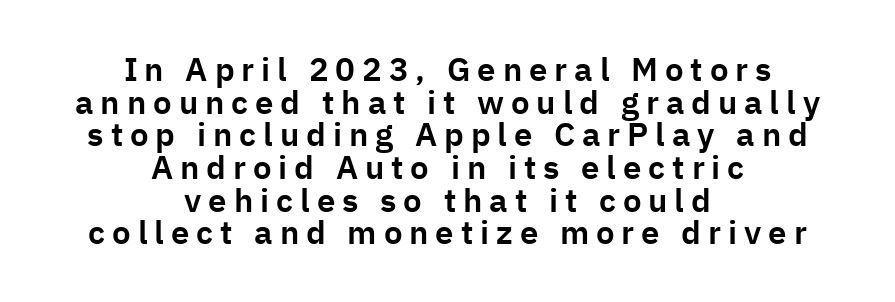
The image shows 33 px sans-serif type, upright; set centered, tight line spacing (0.99x), unusually wide letter spacing (+0.21 em), not underlined; low stroke contrast and a medium x-height.
